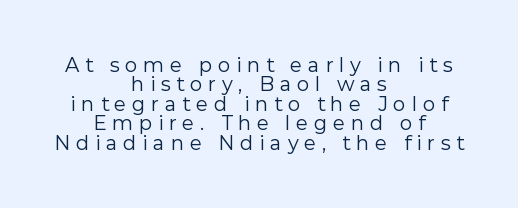
{"italic": "no", "bold": "no", "underline": "no", "align": "center", "line_spacing": "tight", "line_spacing_ratio": 0.97, "letter_spacing": "wide", "letter_spacing_em": 0.28, "glyph_px": 20}
